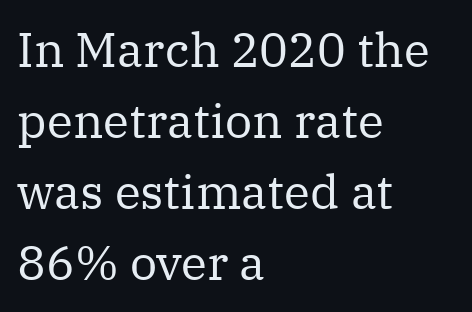
Q: Is the text bold? A: No.
Q: Is the text italic (slanted)? A: No, it is upright.
Q: Is the typeface a serif or a sans-serif typeface? A: Serif.
Q: Is the text underlined? A: No.
Q: How is the paragraph aligned? A: Left-aligned.
Q: Is the spacing between letters normal or unusually wide? A: Normal.
Q: Is the spacing between lines tight, normal or loose? A: Normal.
Q: Width (condensed, normal, or wide)? A: Normal.
Q: Stroke contrast? A: Medium.
Q: x-height? A: Medium.
Q: Monospaced? A: No.
